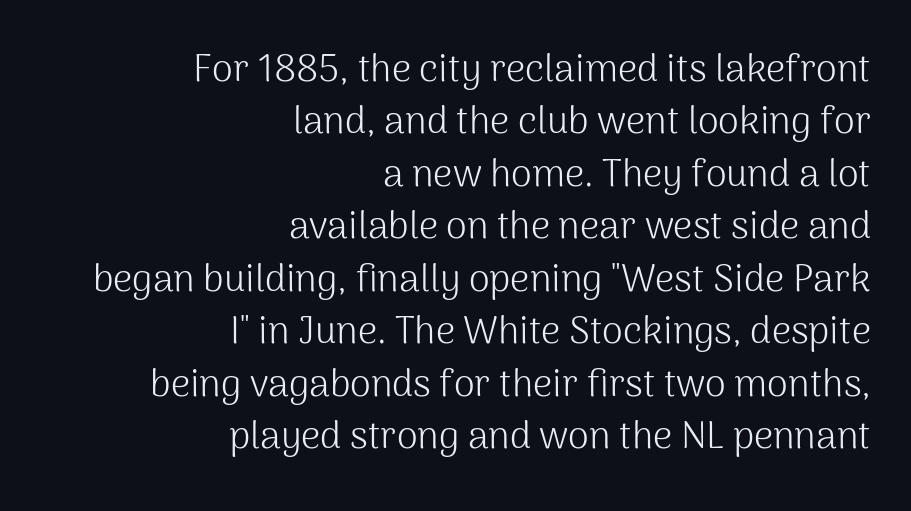
Q: Is the text bold? A: No.
Q: Is the text italic (slanted)? A: No, it is upright.
Q: Is the typeface a serif or a sans-serif typeface? A: Sans-serif.
Q: Is the text underlined? A: No.
Q: How is the paragraph aligned? A: Right-aligned.
Q: Is the spacing between letters normal or unusually wide? A: Normal.
Q: Is the spacing between lines tight, normal or loose? A: Normal.
Q: Width (condensed, normal, or wide)? A: Normal.
Q: Stroke contrast? A: Medium.
Q: x-height? A: Medium.
Q: Monospaced? A: No.
